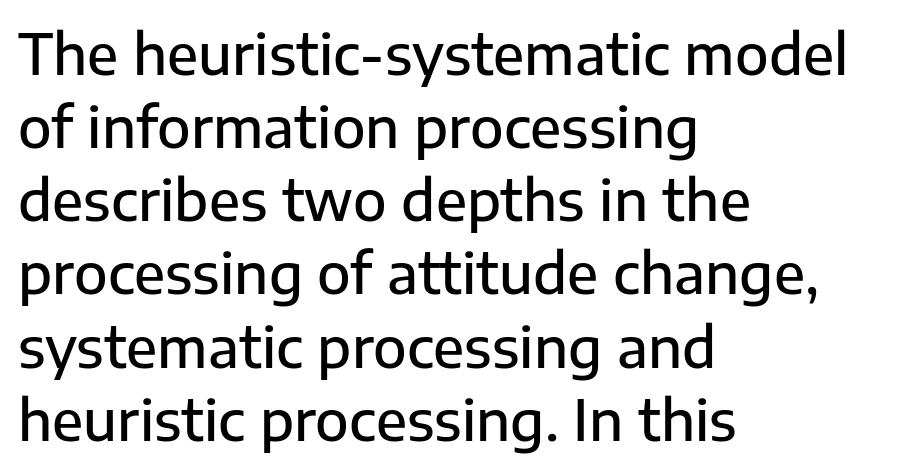
Is there much room between lines? A standard amount, neither cramped nor airy. Characters follow at the spacing the type designer built in. Italic: no, the glyphs are upright roman. The area under the type is left untouched. Bold? Not quite — semibold, heavier than regular but stopping short. Note: no serifs on the glyphs.
